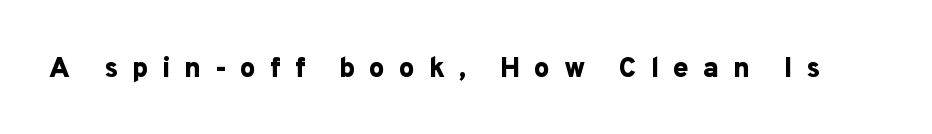
Q: Is the text bold? A: Yes.
Q: Is the text italic (slanted)? A: No, it is upright.
Q: Is the typeface a serif or a sans-serif typeface? A: Sans-serif.
Q: Is the text underlined? A: No.
Q: Is the spacing between letters normal or unusually wide? A: Unusually wide.
Q: Width (condensed, normal, or wide)? A: Normal.
Q: Stroke contrast? A: Low.
Q: x-height? A: Medium.
Q: Monospaced? A: No.
